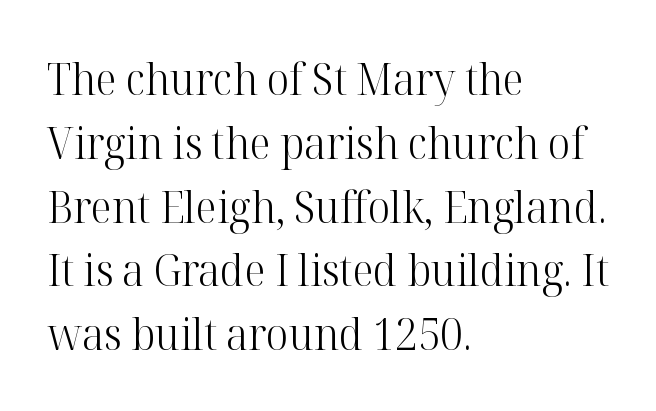
Q: Is the text bold? A: No.
Q: Is the text italic (slanted)? A: No, it is upright.
Q: Is the typeface a serif or a sans-serif typeface? A: Serif.
Q: Is the text underlined? A: No.
Q: How is the paragraph aligned? A: Left-aligned.
Q: Is the spacing between letters normal or unusually wide? A: Normal.
Q: Is the spacing between lines tight, normal or loose? A: Normal.
Q: Width (condensed, normal, or wide)? A: Normal.
Q: Stroke contrast? A: High.
Q: x-height? A: Medium.
Q: Monospaced? A: No.
